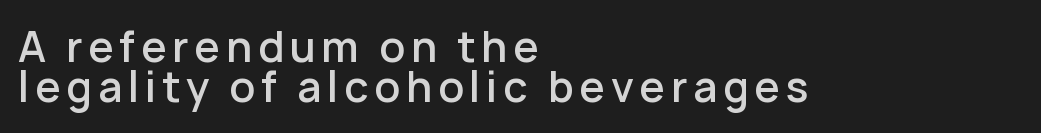
{"serif": "no", "italic": "no", "bold": "semi", "weight": "semibold", "width": "normal", "stroke_contrast": "low", "x_height": "medium", "monospaced": "no", "underline": "no", "align": "left", "line_spacing": "tight", "line_spacing_ratio": 0.97, "glyph_px": 41}
